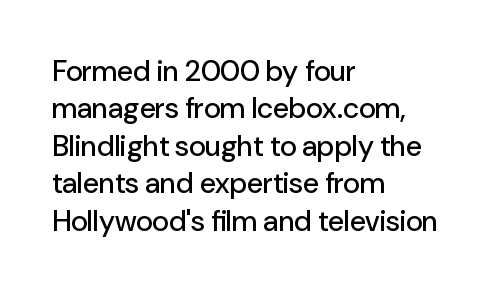
This is the regular roman posture of the typeface. Here the designer chose a conventional face with non-uniform glyph widths. The designer went with a sans here, leaving each stem footless. These lines are set flush left with a ragged right edge.
